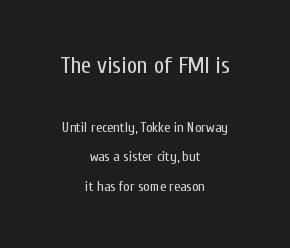
You could call the tracking neutral — neither tight nor loose. These two chunks differ in scale, with the top chunk taking the larger measure. A centered setting, common on invitations and titles, is used for this passage. Weight: regular or lighter. Underlining? Definitely not there.
